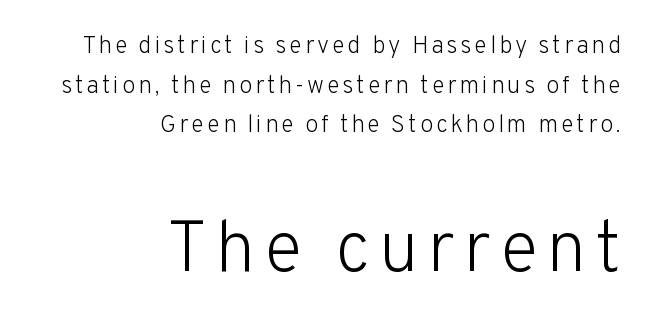
Q: Is the text bold? A: No.
Q: Is the text italic (slanted)? A: No, it is upright.
Q: Is the typeface a serif or a sans-serif typeface? A: Sans-serif.
Q: Is the text underlined? A: No.
Q: How is the paragraph aligned? A: Right-aligned.
Q: Is the spacing between lines tight, normal or loose? A: Normal.
Q: Which block of text is set in a larger size, the first (top) or the second (bottom)? A: The second (bottom) one.
Q: Width (condensed, normal, or wide)? A: Normal.
Q: Stroke contrast? A: Low.
Q: x-height? A: Medium.
Q: Monospaced? A: No.
